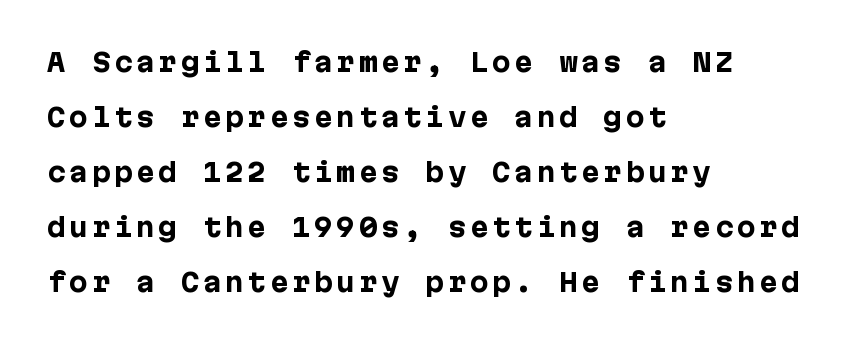
{"italic": "no", "bold": "yes", "underline": "no", "align": "left", "line_spacing": "loose", "line_spacing_ratio": 2.2, "glyph_px": 25}
